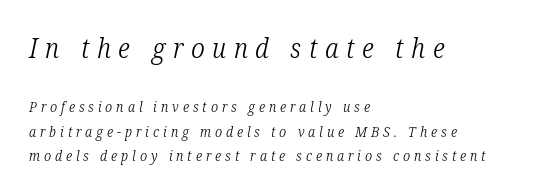
The image shows 27 px text type, italic (leaning right); set left-aligned, line spacing 1.73x, unusually wide letter spacing (+0.28 em), not underlined; the first (top) block is 1.93x larger.
